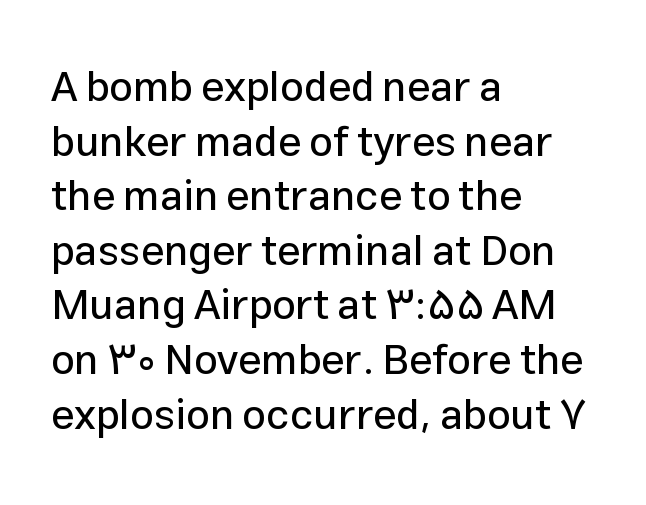
The image shows 42 px sans-serif type, upright; set left-aligned, normal line spacing (1.3x), normal letter spacing, not underlined; low stroke contrast and a medium x-height.
